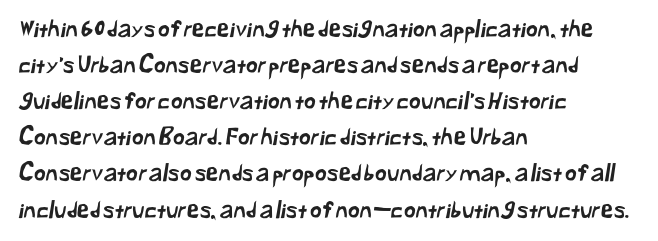
The image shows 23 px text type; set left-aligned, normal line spacing (1.57x), normal letter spacing, not underlined.
